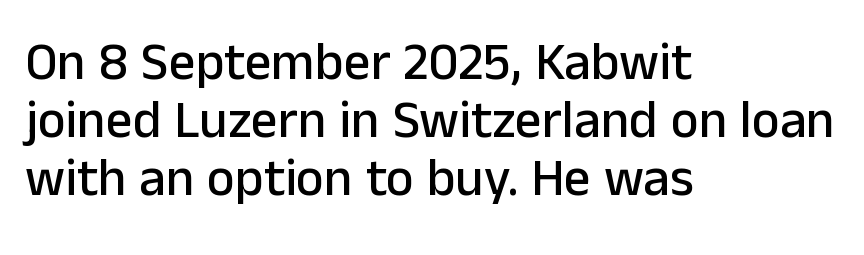
{"serif": "no", "italic": "no", "width": "normal", "stroke_contrast": "low", "x_height": "medium", "monospaced": "no", "underline": "no", "align": "left", "line_spacing": "tight", "line_spacing_ratio": 1.09, "letter_spacing": "normal", "letter_spacing_em": 0.0, "glyph_px": 53}
